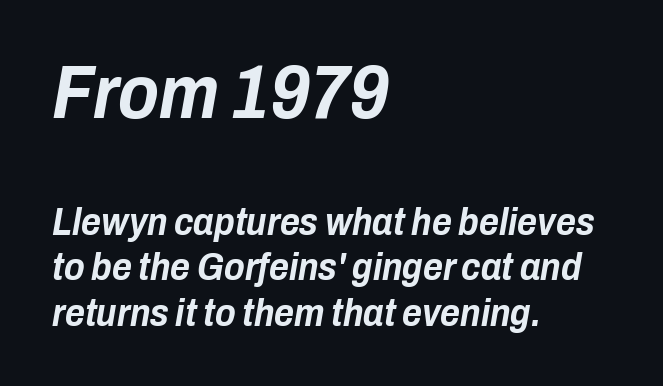
Compared with a centered layout, this one pins lines to the left instead. The more generous point size was reserved for the upper chunk. Compared with typical body copy, the letter spacing here is the same. The characters look thick and weighty, a clear bold. This sample uses an oblique cut, with every glyph tilted off the vertical. Type without underlining.
